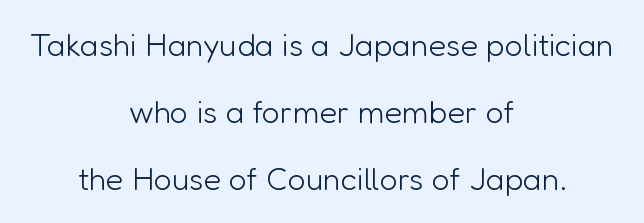
Q: Is the text bold? A: No.
Q: Is the text italic (slanted)? A: No, it is upright.
Q: Is the typeface a serif or a sans-serif typeface? A: Sans-serif.
Q: Is the text underlined? A: No.
Q: How is the paragraph aligned? A: Centered.
Q: Is the spacing between letters normal or unusually wide? A: Normal.
Q: Is the spacing between lines tight, normal or loose? A: Loose.
Q: Width (condensed, normal, or wide)? A: Normal.
Q: Stroke contrast? A: Low.
Q: x-height? A: Medium.
Q: Monospaced? A: No.
